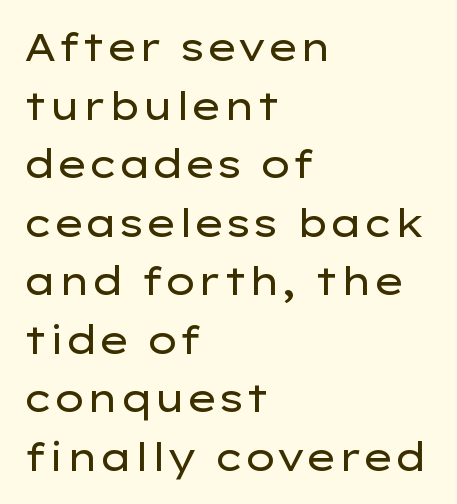
The glyphs in this specimen are sans serif. A clean baseline with only descenders dipping below it. Vertical stems look standard width or narrower in stroke. Notice how the passage keeps a crisp vertical edge on the left only.
